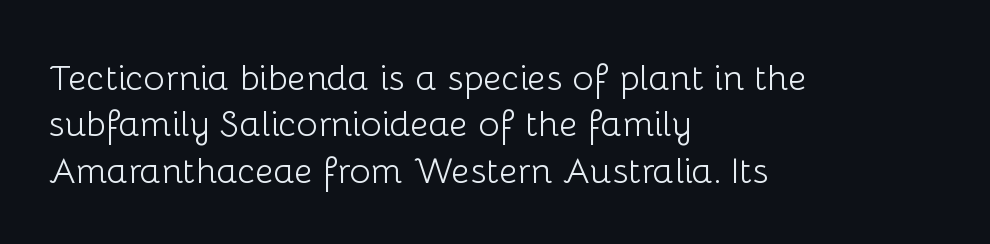
Q: Is the text bold? A: No.
Q: Is the text italic (slanted)? A: No, it is upright.
Q: Is the typeface a serif or a sans-serif typeface? A: Sans-serif.
Q: Is the text underlined? A: No.
Q: How is the paragraph aligned? A: Left-aligned.
Q: Is the spacing between letters normal or unusually wide? A: Normal.
Q: Is the spacing between lines tight, normal or loose? A: Normal.
Q: Width (condensed, normal, or wide)? A: Normal.
Q: Stroke contrast? A: Low.
Q: x-height? A: Medium.
Q: Monospaced? A: No.
